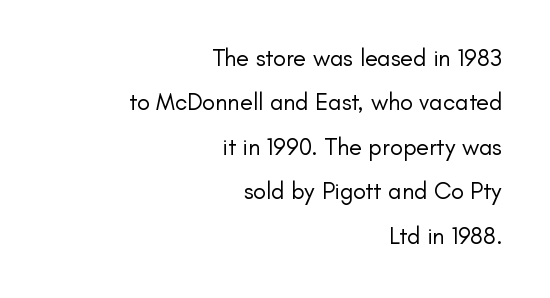
Each row of text sits above clean, open space. The horizontal fit of the characters is conventional and even. The letters stand straight up with perfectly vertical stems. This is not heavy type; no bold has been used.
